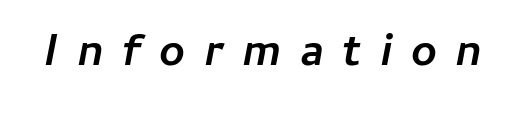
The image shows 45 px semibold type, italic (leaning right); set unusually wide letter spacing (+0.41 em), not underlined; low stroke contrast and a medium x-height.
